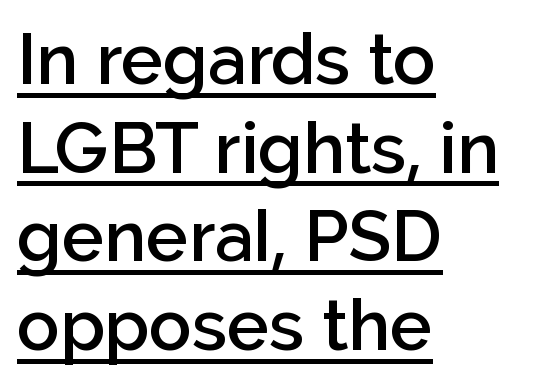
The image shows 71 px semibold sans-serif type, upright; set left-aligned, normal line spacing (1.25x), normal letter spacing, underlined; low stroke contrast and a medium x-height.
